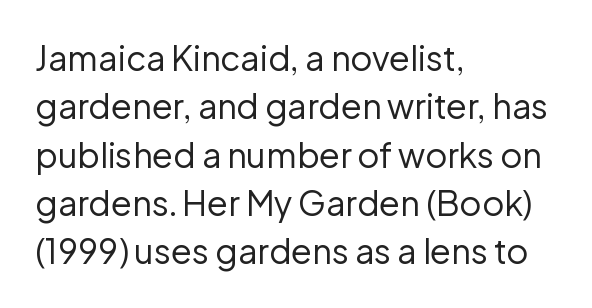
Q: Is the text bold? A: No.
Q: Is the text italic (slanted)? A: No, it is upright.
Q: Is the typeface a serif or a sans-serif typeface? A: Sans-serif.
Q: Is the text underlined? A: No.
Q: How is the paragraph aligned? A: Left-aligned.
Q: Is the spacing between letters normal or unusually wide? A: Normal.
Q: Is the spacing between lines tight, normal or loose? A: Normal.
Q: Width (condensed, normal, or wide)? A: Normal.
Q: Stroke contrast? A: Low.
Q: x-height? A: Medium.
Q: Monospaced? A: No.
